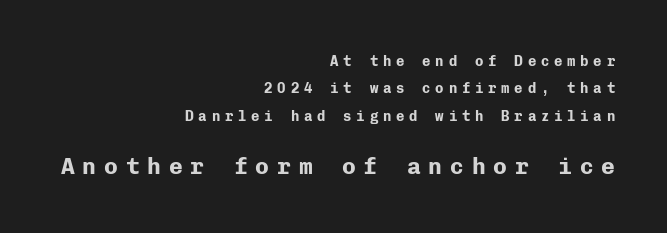
Q: Is the text bold? A: Yes.
Q: Is the text italic (slanted)? A: No, it is upright.
Q: Is the text underlined? A: No.
Q: How is the paragraph aligned? A: Right-aligned.
Q: Is the spacing between letters normal or unusually wide? A: Unusually wide.
Q: Is the spacing between lines tight, normal or loose? A: Loose.
Q: Which block of text is set in a larger size, the first (top) or the second (bottom)? A: The second (bottom) one.
